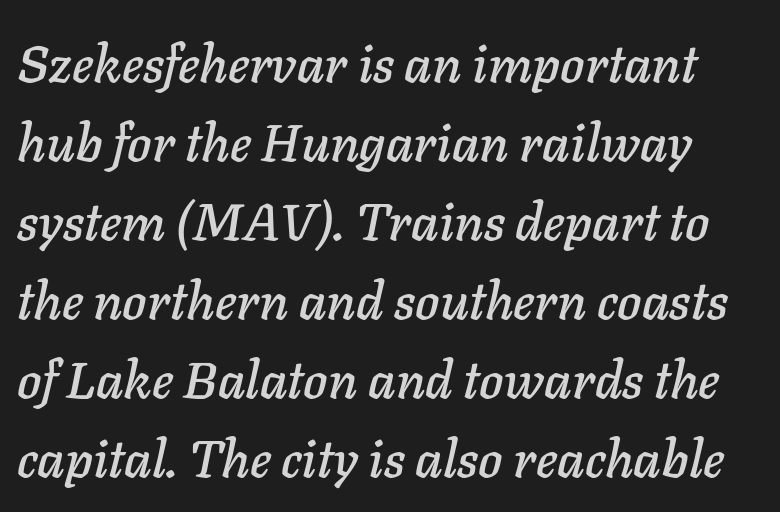
Spacing verdict: proportional, widths tailored to each character. Bare-footed words on every line. Nobody touched the tracking dial on this one. The lines sit at an ordinary, default distance from one another.
